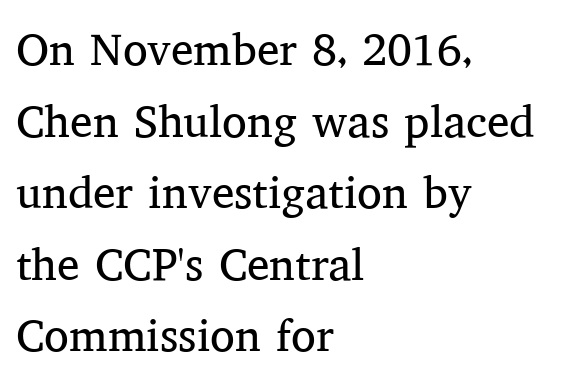
Q: Is the text bold? A: No.
Q: Is the text italic (slanted)? A: No, it is upright.
Q: Is the typeface a serif or a sans-serif typeface? A: Serif.
Q: Is the text underlined? A: No.
Q: How is the paragraph aligned? A: Left-aligned.
Q: Is the spacing between letters normal or unusually wide? A: Normal.
Q: Is the spacing between lines tight, normal or loose? A: Normal.
Q: Width (condensed, normal, or wide)? A: Normal.
Q: Stroke contrast? A: Medium.
Q: x-height? A: Medium.
Q: Monospaced? A: No.
